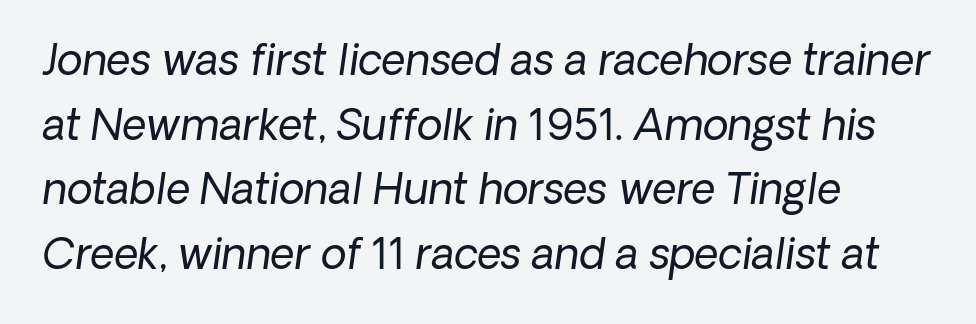
The image shows 42 px regular-weight type, italic (leaning right); set left-aligned, normal line spacing (1.54x), normal letter spacing, not underlined; low stroke contrast and a medium x-height.
